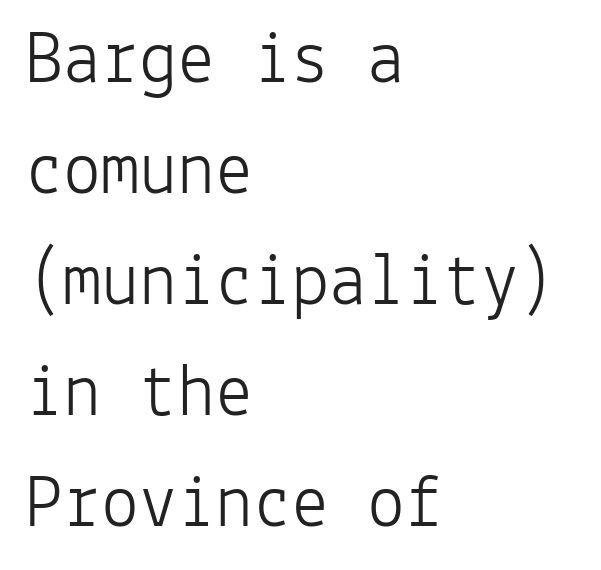
The image shows 76 px light sans-serif type, upright, monospaced; set left-aligned, normal line spacing (1.46x), normal letter spacing, not underlined; low stroke contrast and a medium x-height.
